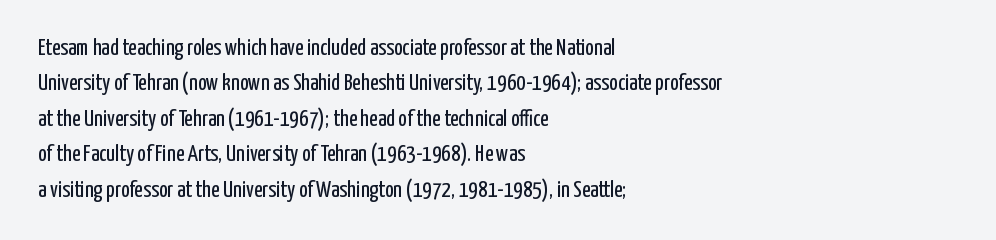
The face looks like a standard text weight, possibly lighter. Vertical strokes here are truly vertical. These lines keep a tight, regular rhythm from letter to letter. Leading matches the norm, producing a regular column. Left-aligned paragraph, ragged on the right. The space directly below the letters is spotless.
